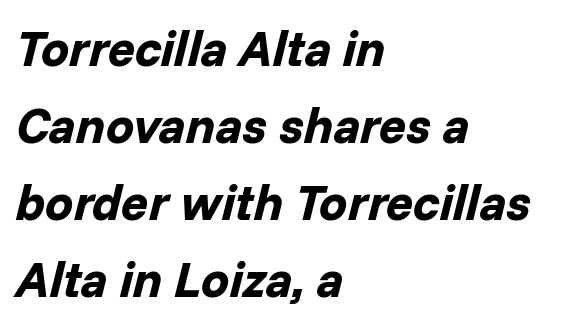
The gaps between neighbouring characters are ordinary and unremarkable. Letters rest on an invisible, unmarked baseline. It's the slanting kind of type. The characters look thick and weighty, a clear bold.
